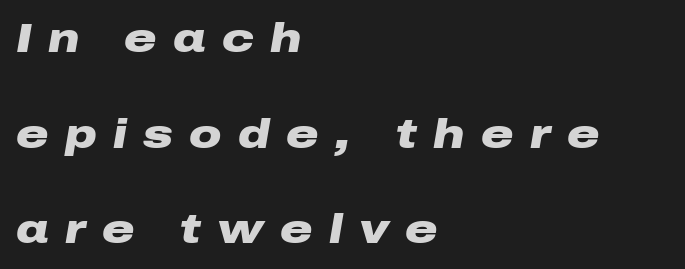
{"italic": "yes", "lean": "right", "slant_degrees": 10, "bold": "yes", "weight": "heavy", "width": "wide", "stroke_contrast": "low", "x_height": "medium", "monospaced": "no", "underline": "no", "align": "left", "line_spacing": "loose", "line_spacing_ratio": 2.39, "letter_spacing": "wide", "letter_spacing_em": 0.41, "glyph_px": 40}
